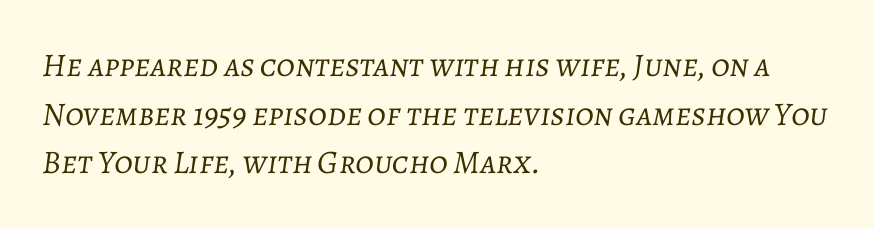
You could call the tracking neutral — neither tight nor loose. This sample is left-justified, so line endings fall wherever the words run out. Bare-footed words on every line. Proportional: the letters do not fall into vertical columns.
